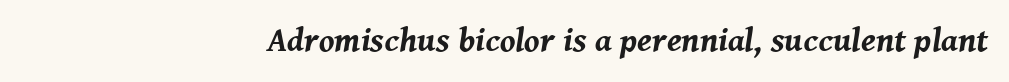
The foot of each line stays bare and open. Weight: bold. Standard letterfit; no display-style spreading of the glyphs. The face used here is proportionally spaced, like ordinary book or web type.
